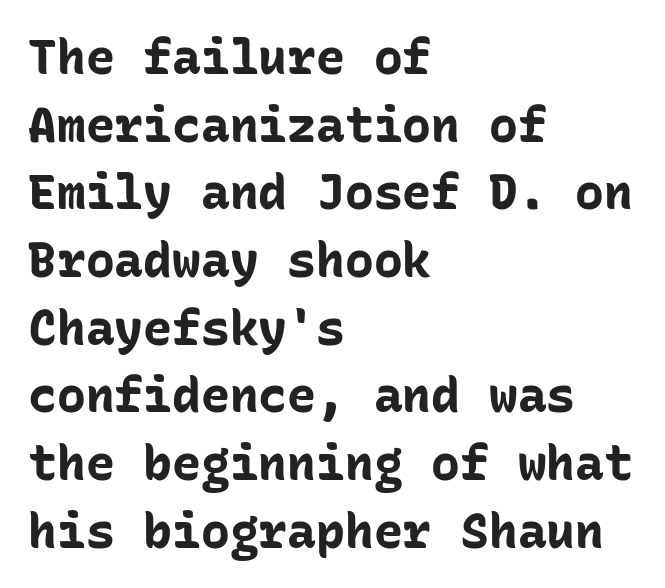
{"serif": "no", "italic": "no", "bold": "yes", "weight": "bold", "width": "normal", "stroke_contrast": "low", "x_height": "medium", "monospaced": "yes", "underline": "no", "align": "left", "line_spacing": "normal", "line_spacing_ratio": 1.41, "letter_spacing": "normal", "letter_spacing_em": 0.0, "glyph_px": 48}
